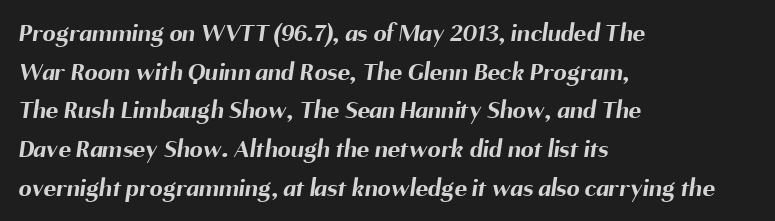
{"bold": "yes", "underline": "no", "align": "left", "line_spacing": "normal", "line_spacing_ratio": 1.49, "letter_spacing": "normal", "letter_spacing_em": 0.0, "glyph_px": 26}
